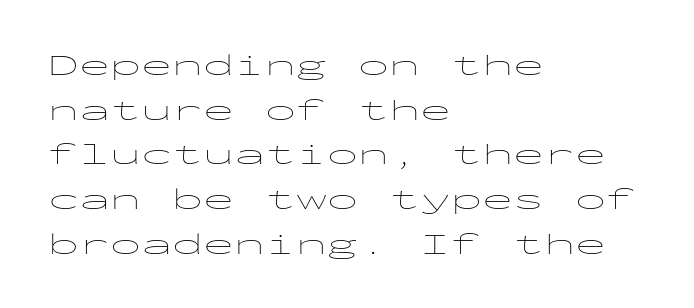
Words appear dense and cohesive because spacing is normal. These lines are rendered in a fixed-pitch font. The passage shown is typeset with a sans-serif family. Compared with a centered layout, this one pins lines to the left instead. Notice how the stems are strictly vertical — no italics here. This is not heavy type; no bold has been used.
